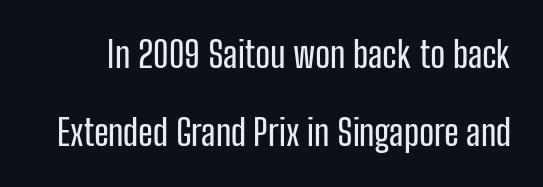
Q: Is the text italic (slanted)? A: No, it is upright.
Q: Is the typeface a serif or a sans-serif typeface? A: Sans-serif.
Q: Is the text underlined? A: No.
Q: Is the spacing between letters normal or unusually wide? A: Normal.
Q: Is the spacing between lines tight, normal or loose? A: Loose.
Q: Width (condensed, normal, or wide)? A: Condensed.
Q: Stroke contrast? A: Low.
Q: x-height? A: Medium.
Q: Monospaced? A: No.
